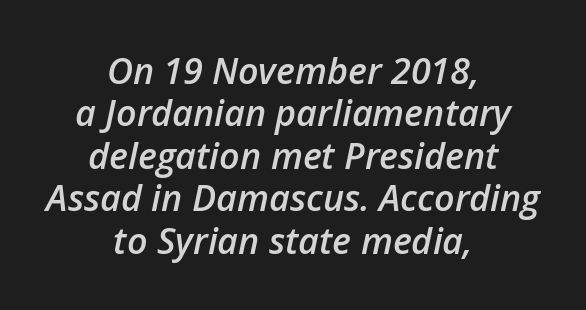
Q: Is the text bold? A: Semi-bold.
Q: Is the text italic (slanted)? A: Yes, it leans right by about 12 degrees.
Q: Is the text underlined? A: No.
Q: How is the paragraph aligned? A: Centered.
Q: Is the spacing between letters normal or unusually wide? A: Normal.
Q: Width (condensed, normal, or wide)? A: Normal.
Q: Stroke contrast? A: Low.
Q: x-height? A: Medium.
Q: Monospaced? A: No.
